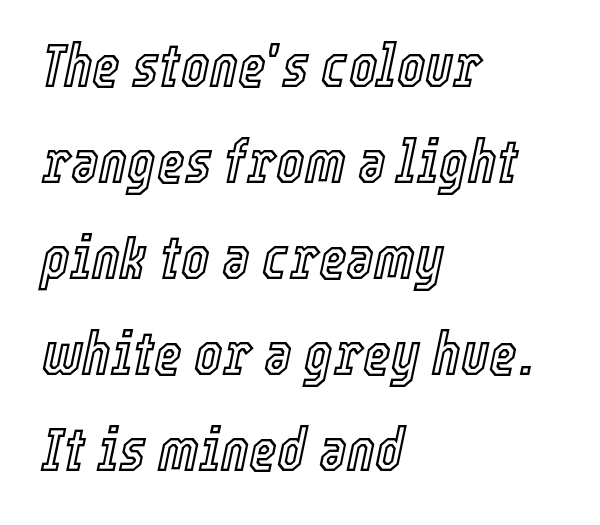
{"italic": "yes", "lean": "right", "slant_degrees": 12, "width": "condensed", "x_height": "medium", "monospaced": "no", "underline": "no", "align": "left", "line_spacing": "normal", "line_spacing_ratio": 1.6, "letter_spacing": "normal", "letter_spacing_em": 0.0, "glyph_px": 60}
